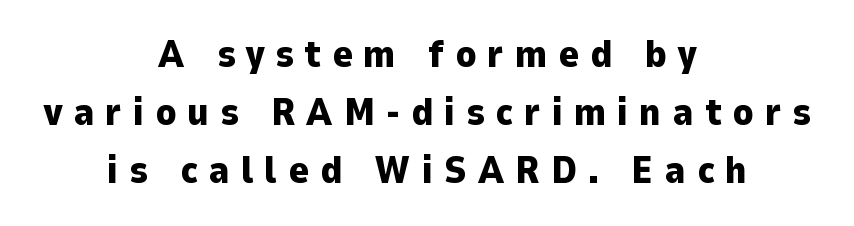
Chunky letters — that's bold for sure. Alignment: centered. Unmarked baselines from the first word to the last. The characters display no serif detailing; their extremities are plain. Rows of type keep a routine distance in the vertical direction. The rendering uses natural spacing where letterforms have individual widths.
